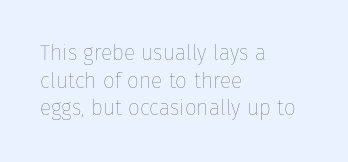
Every stem runs plumb, perpendicular to the baseline. Leftover space on each line is placed entirely after the last word. Check the space under the baseline: it is left empty. This reads as an unemphasized weight, regular at the heaviest. Caption: standard tracking, unaltered.
